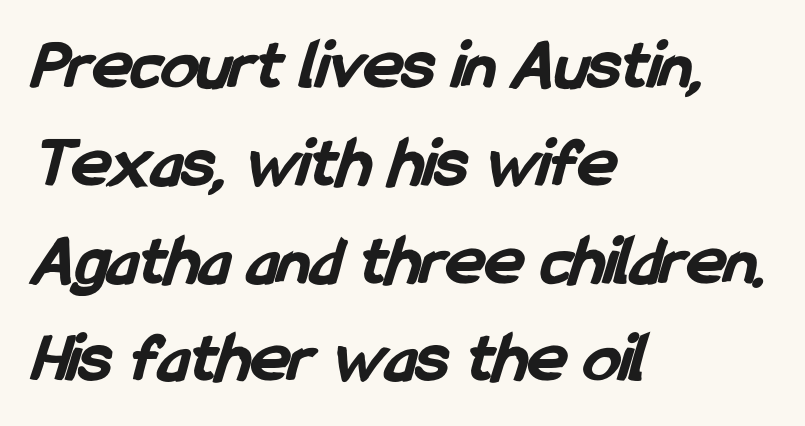
The image shows 73 px bold, condensed sans-serif type; set left-aligned, normal line spacing (1.34x), normal letter spacing, not underlined; low stroke contrast and a medium x-height.
